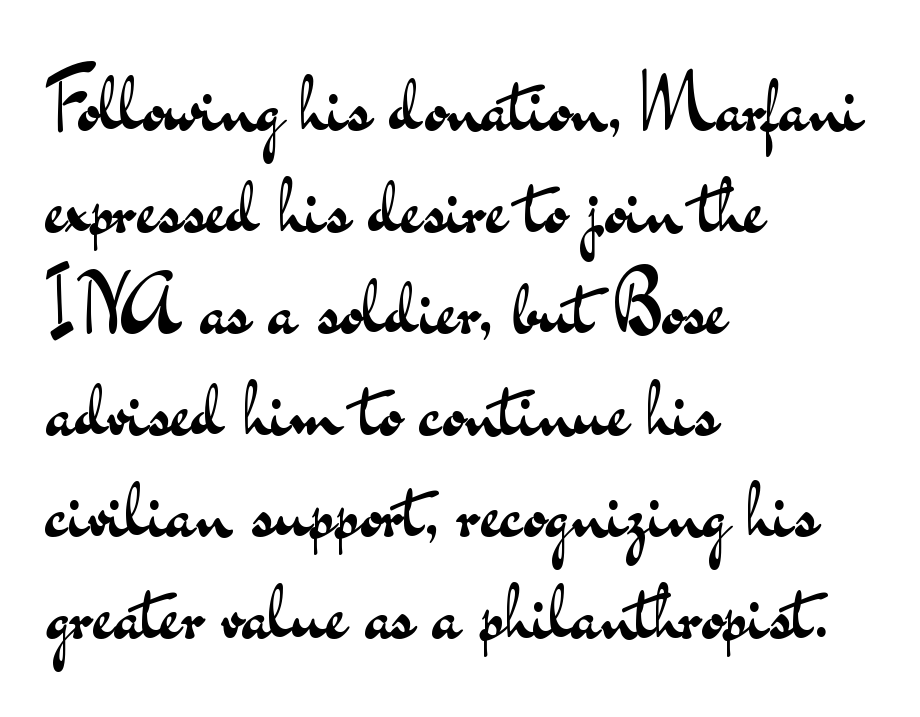
The image shows 80 px regular-weight, wide sans-serif type; set left-aligned, normal line spacing (1.27x), normal letter spacing, not underlined; medium stroke contrast and a small x-height.
